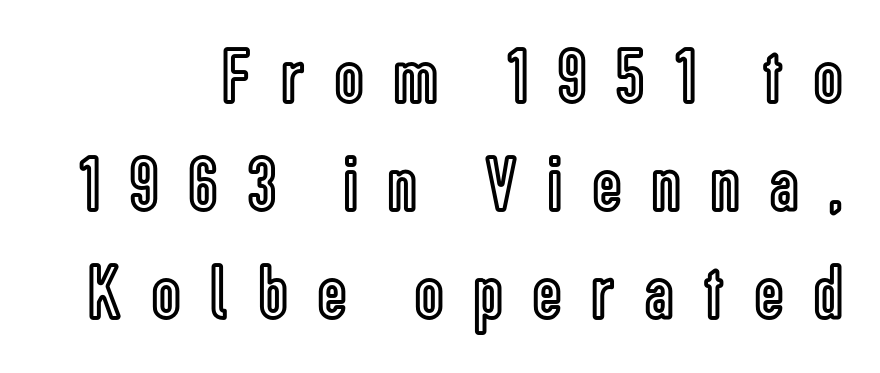
{"italic": "no", "width": "condensed", "x_height": "medium", "monospaced": "no", "underline": "no", "align": "right", "line_spacing": "normal", "line_spacing_ratio": 1.37, "letter_spacing": "wide", "letter_spacing_em": 0.39, "glyph_px": 79}
